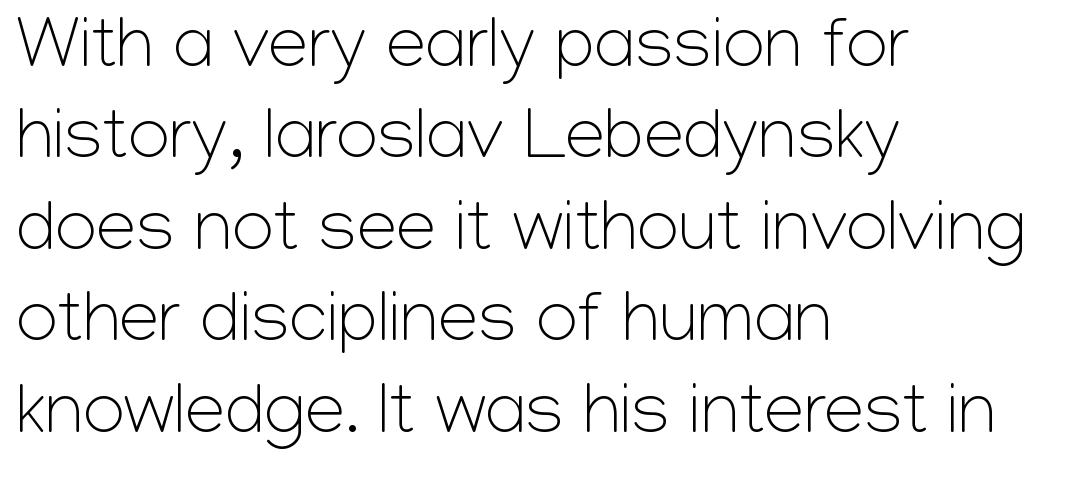
Q: Is the text bold? A: No.
Q: Is the text italic (slanted)? A: No, it is upright.
Q: Is the typeface a serif or a sans-serif typeface? A: Sans-serif.
Q: Is the text underlined? A: No.
Q: How is the paragraph aligned? A: Left-aligned.
Q: Is the spacing between letters normal or unusually wide? A: Normal.
Q: Is the spacing between lines tight, normal or loose? A: Normal.
Q: Width (condensed, normal, or wide)? A: Normal.
Q: Stroke contrast? A: Low.
Q: x-height? A: Medium.
Q: Monospaced? A: No.
